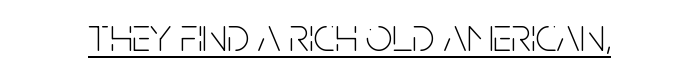
{"serif": "no", "italic": "no", "bold": "no", "weight": "thin", "width": "condensed", "stroke_contrast": "low", "x_height": "large", "monospaced": "no", "underline": "yes", "letter_spacing": "normal", "letter_spacing_em": 0.0, "glyph_px": 47}
